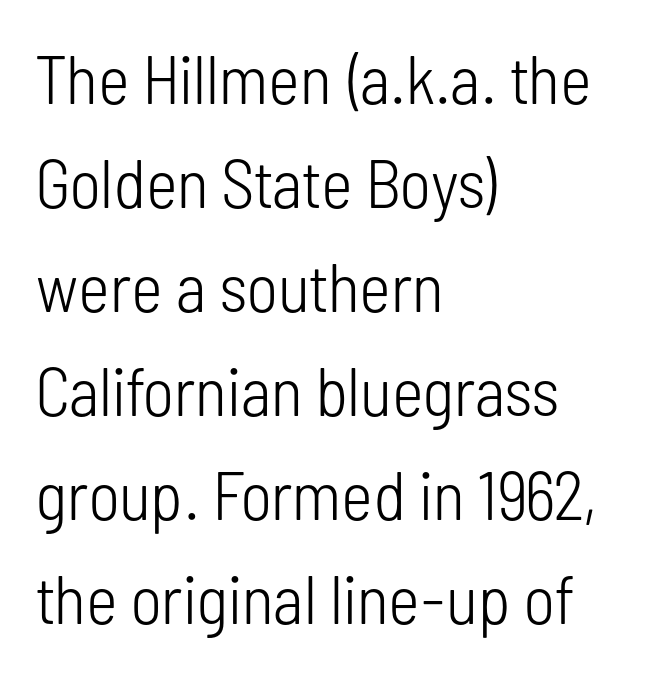
{"serif": "no", "italic": "no", "bold": "no", "weight": "light", "width": "condensed", "stroke_contrast": "low", "x_height": "medium", "monospaced": "no", "underline": "no", "align": "left", "line_spacing": "normal", "line_spacing_ratio": 1.53, "letter_spacing": "normal", "letter_spacing_em": 0.0, "glyph_px": 68}
